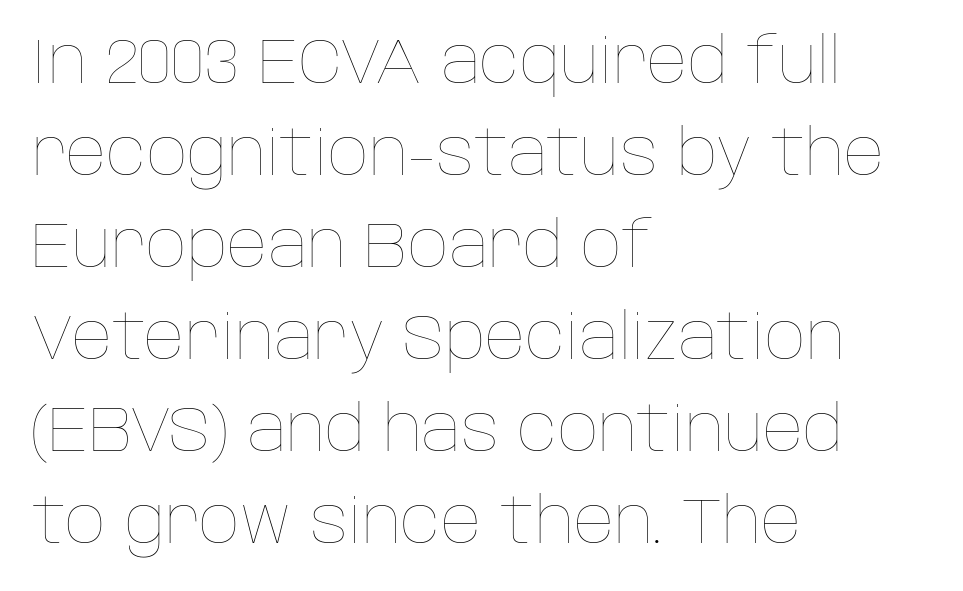
{"italic": "no", "bold": "no", "weight": "thin", "width": "normal", "stroke_contrast": "low", "x_height": "large", "monospaced": "no", "underline": "no", "align": "left", "line_spacing": "normal", "line_spacing_ratio": 1.46, "letter_spacing": "normal", "letter_spacing_em": 0.0, "glyph_px": 63}
